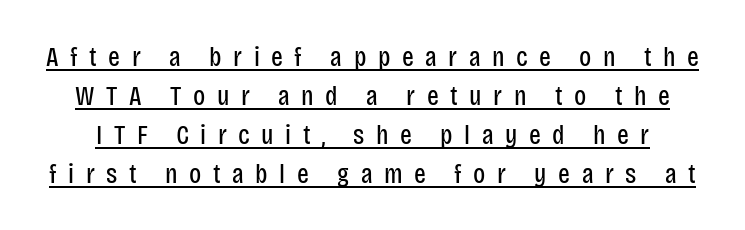
{"serif": "no", "italic": "no", "bold": "no", "weight": "regular", "width": "condensed", "stroke_contrast": "low", "x_height": "large", "monospaced": "no", "underline": "yes", "line_spacing": "normal", "line_spacing_ratio": 1.39, "letter_spacing": "wide", "letter_spacing_em": 0.41, "glyph_px": 28}
